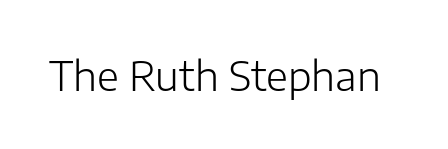
Q: Is the text bold? A: No.
Q: Is the text italic (slanted)? A: No, it is upright.
Q: Is the typeface a serif or a sans-serif typeface? A: Sans-serif.
Q: Is the text underlined? A: No.
Q: Is the spacing between letters normal or unusually wide? A: Normal.
Q: Width (condensed, normal, or wide)? A: Normal.
Q: Stroke contrast? A: Low.
Q: x-height? A: Medium.
Q: Monospaced? A: No.
